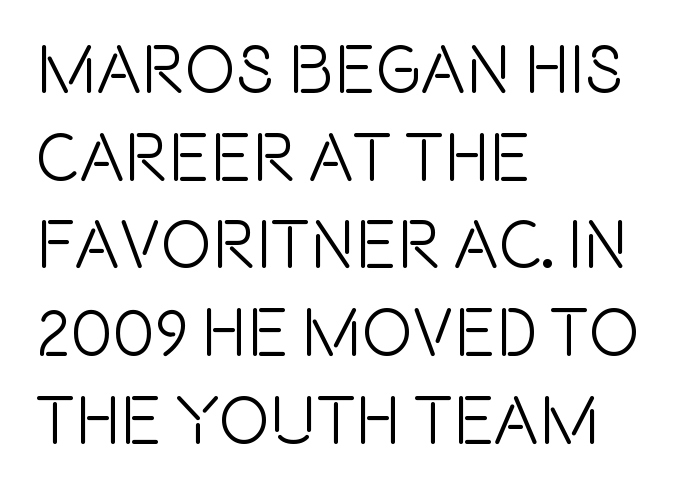
The image shows 68 px condensed sans-serif type, upright; set left-aligned, normal line spacing (1.29x), normal letter spacing, not underlined; a large x-height.
